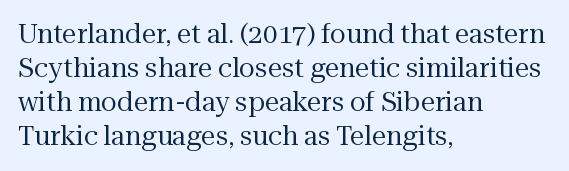
{"italic": "no", "bold": "no", "underline": "no", "align": "left", "line_spacing": "normal", "line_spacing_ratio": 1.31, "letter_spacing": "normal", "letter_spacing_em": 0.0, "glyph_px": 26}
